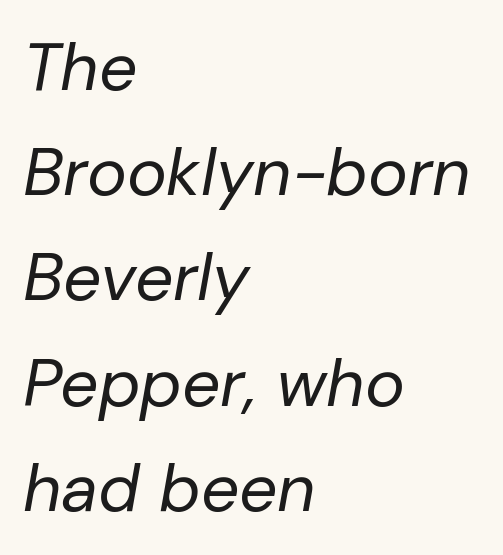
Q: Is the text bold? A: No.
Q: Is the text italic (slanted)? A: Yes, it leans right by about 10 degrees.
Q: Is the text underlined? A: No.
Q: How is the paragraph aligned? A: Left-aligned.
Q: Is the spacing between letters normal or unusually wide? A: Normal.
Q: Is the spacing between lines tight, normal or loose? A: Normal.
Q: Width (condensed, normal, or wide)? A: Normal.
Q: Stroke contrast? A: Low.
Q: x-height? A: Medium.
Q: Monospaced? A: No.
